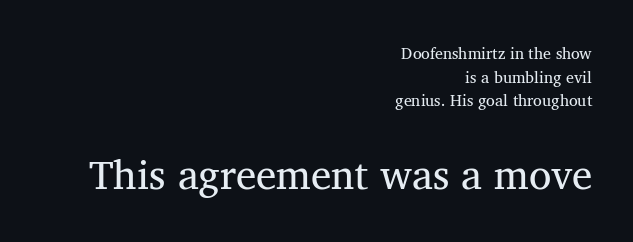
Q: Is the text bold? A: No.
Q: Is the text italic (slanted)? A: No, it is upright.
Q: Is the typeface a serif or a sans-serif typeface? A: Serif.
Q: Is the text underlined? A: No.
Q: How is the paragraph aligned? A: Right-aligned.
Q: Is the spacing between letters normal or unusually wide? A: Normal.
Q: Is the spacing between lines tight, normal or loose? A: Normal.
Q: Which block of text is set in a larger size, the first (top) or the second (bottom)? A: The second (bottom) one.
Q: Width (condensed, normal, or wide)? A: Normal.
Q: Stroke contrast? A: Medium.
Q: x-height? A: Medium.
Q: Monospaced? A: No.
